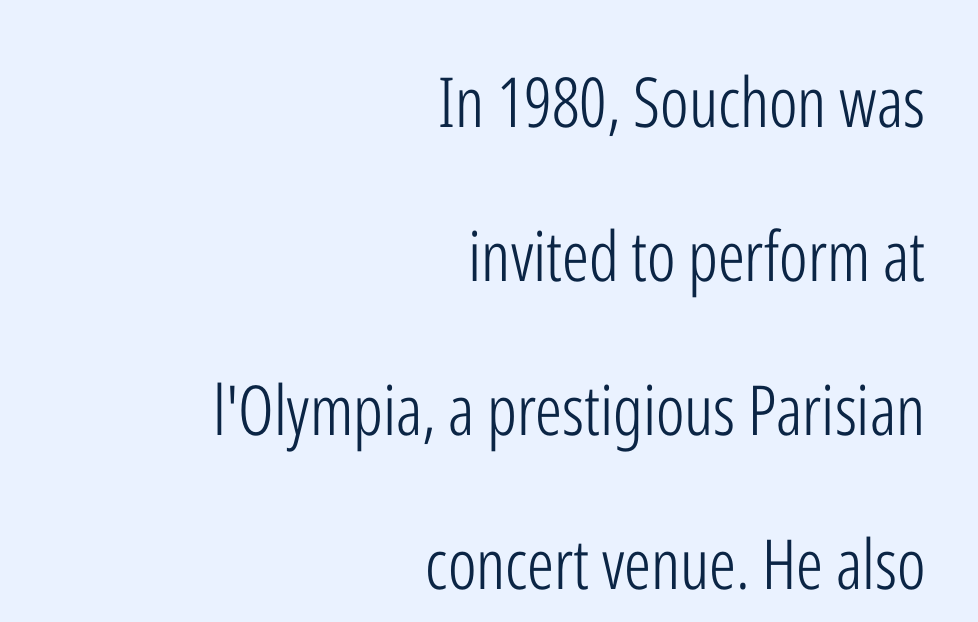
These lines are rendered in a variable-pitch font. The zone under the glyphs is completely vacant. The type is set solid horizontally, with unmodified tracking. Posture: vertical.
